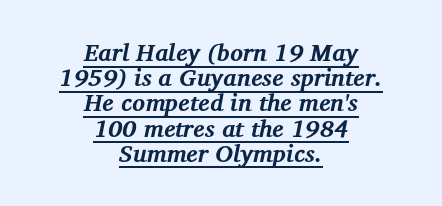
Has an underline been added? It has. Every row of glyphs is offset so its center matches the block's center. Standard letterfit; no display-style spreading of the glyphs. In terms of leading, this rendering errs on the cramped side. A full-strength bold gives these letters their thick strokes.
